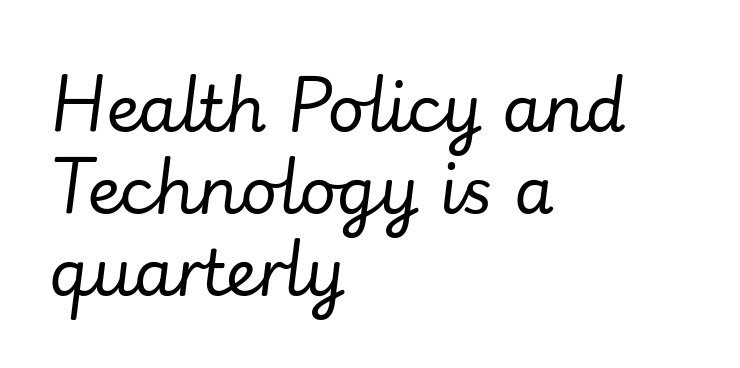
The image shows 64 px regular-weight type, italic (leaning right); set left-aligned, normal line spacing (1.28x), normal letter spacing, not underlined; low stroke contrast and a small x-height.
